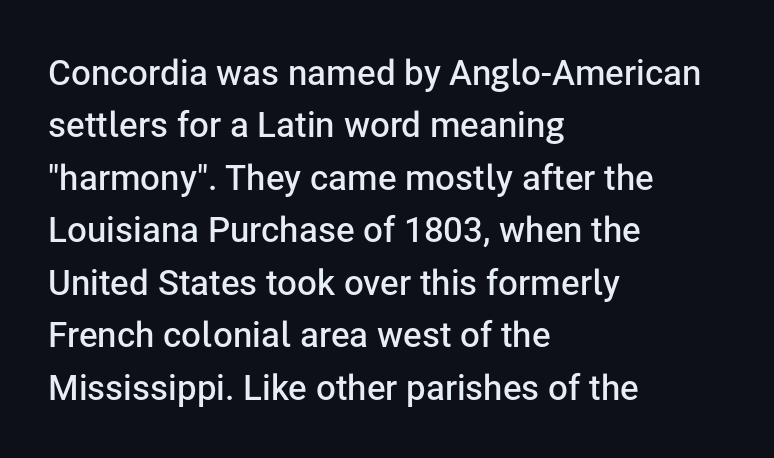
Quick note: not italic, upright. Its strokes are somewhat broadened, the hallmark of semibold type. Descenders hang freely into open space. The rendering shows plain stroke endings on the letterforms — a sans-serif design. Standard letterfit; no display-style spreading of the glyphs.
